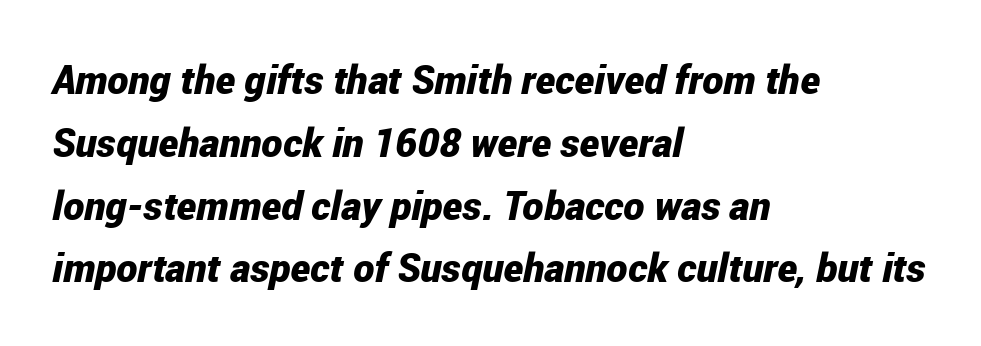
Q: Is the text bold? A: Yes.
Q: Is the text italic (slanted)? A: Yes, it leans right by about 12 degrees.
Q: Is the text underlined? A: No.
Q: How is the paragraph aligned? A: Left-aligned.
Q: Is the spacing between letters normal or unusually wide? A: Normal.
Q: Is the spacing between lines tight, normal or loose? A: Normal.
Q: Width (condensed, normal, or wide)? A: Condensed.
Q: Stroke contrast? A: Low.
Q: x-height? A: Medium.
Q: Monospaced? A: No.
